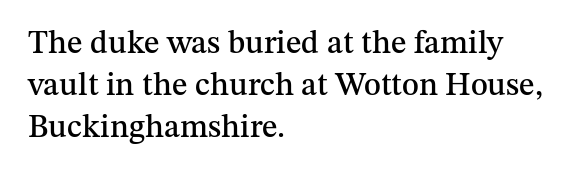
Horizontal alignment here is leftward, the default for most running prose. Regarding leading, the lines here are spaced in the standard way. A typesetter would label this face a serif. The passage shown is typed in a proportional face where columns would drift.
